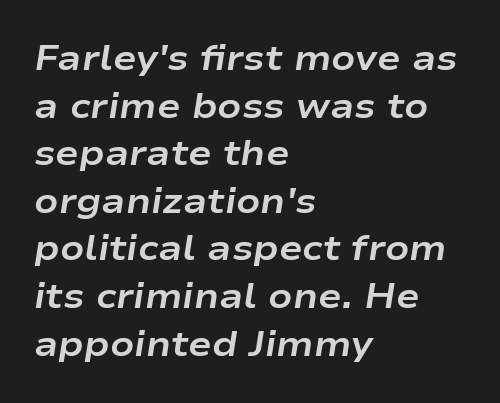
The image shows 35 px bold, wide type, italic (leaning right); set left-aligned, normal line spacing (1.36x), normal letter spacing, not underlined; low stroke contrast and a medium x-height.
